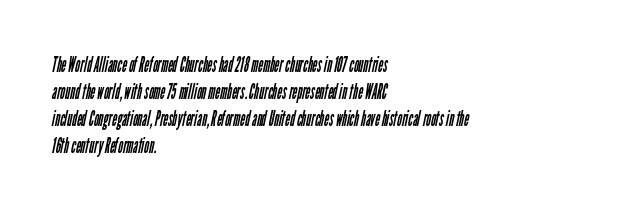
{"bold": "no", "underline": "no", "align": "left", "line_spacing": "normal", "line_spacing_ratio": 1.28, "letter_spacing": "normal", "letter_spacing_em": 0.0, "glyph_px": 21}
